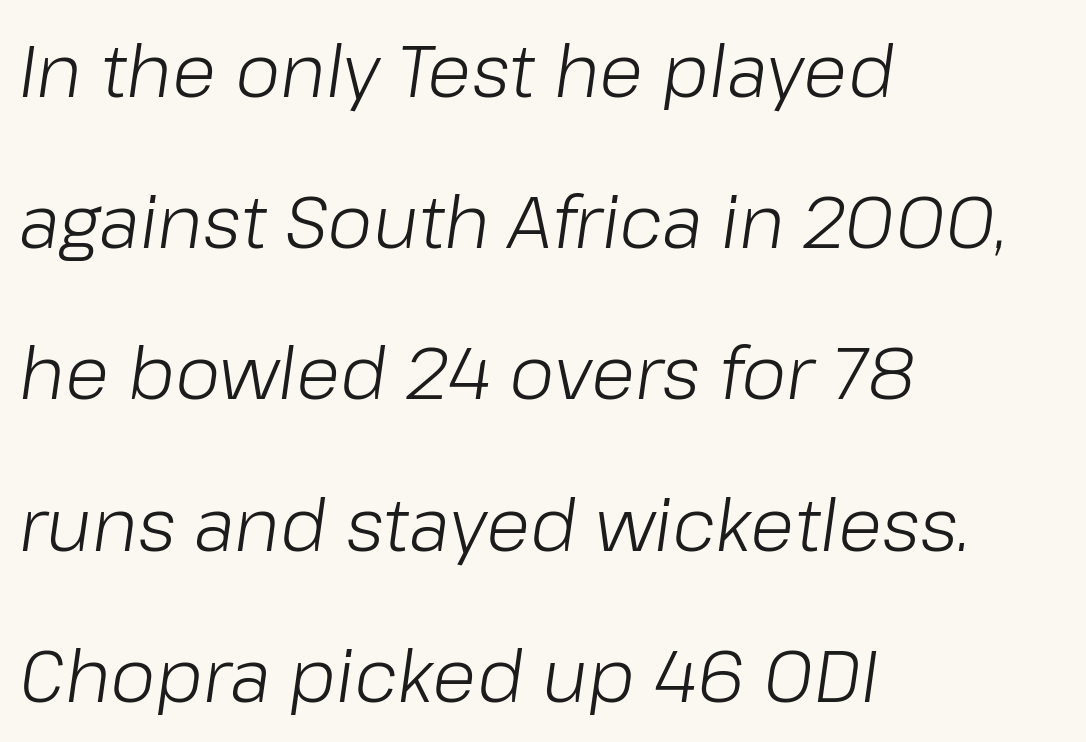
You could not count columns in this text — the font is proportionally spaced. This sample trades compactness for vertical openness between lines. Notice how the passage keeps a crisp vertical edge on the left only. Is the letter spacing exaggerated? No — it looks like the ordinary default. Stems and bowls with no extra thickness — not bold.
